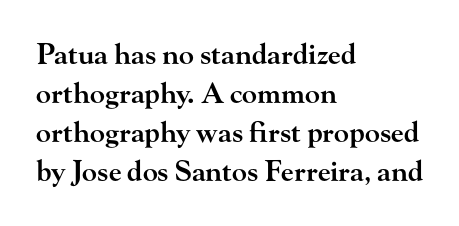
Any mark beneath the type? The region is blank. Notice how the passage keeps a crisp vertical edge on the left only. In terms of letterspacing, this is plain default setting. The glyphs in this specimen are seriffed.
